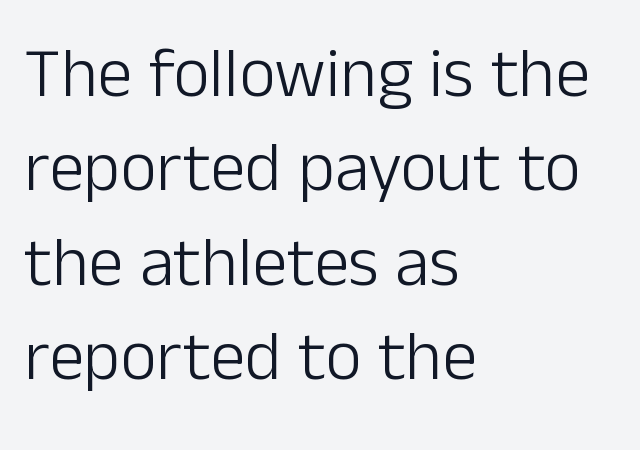
{"serif": "no", "italic": "no", "bold": "no", "weight": "light", "width": "normal", "stroke_contrast": "low", "x_height": "medium", "monospaced": "no", "underline": "no", "align": "left", "line_spacing": "normal", "line_spacing_ratio": 1.35, "letter_spacing": "normal", "letter_spacing_em": 0.0, "glyph_px": 70}
